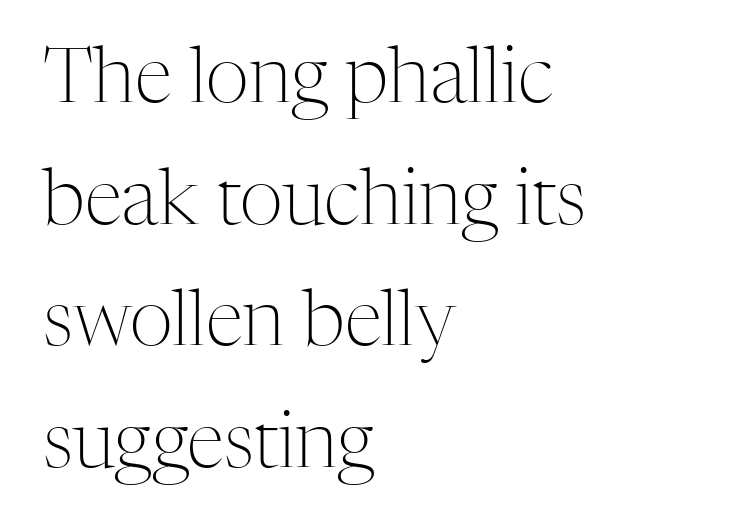
{"serif": "yes", "italic": "no", "bold": "no", "weight": "light", "width": "normal", "stroke_contrast": "medium", "x_height": "medium", "monospaced": "no", "underline": "no", "align": "left", "line_spacing": "normal", "line_spacing_ratio": 1.6, "letter_spacing": "normal", "letter_spacing_em": 0.0, "glyph_px": 76}
